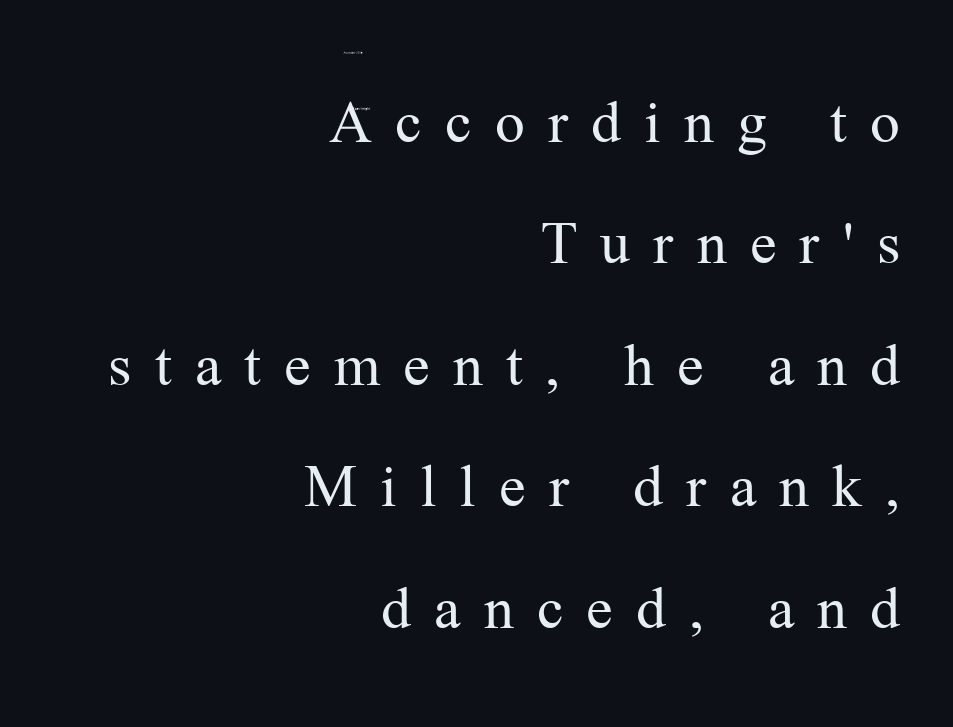
{"serif": "yes", "italic": "no", "bold": "no", "weight": "regular", "width": "normal", "stroke_contrast": "medium", "x_height": "medium", "monospaced": "no", "underline": "no", "align": "right", "line_spacing_ratio": 1.84, "letter_spacing": "wide", "letter_spacing_em": 0.35, "glyph_px": 66}
